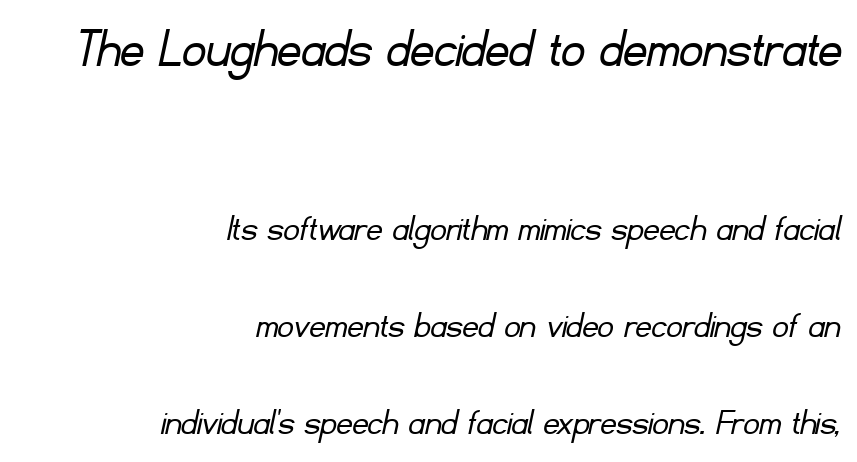
Q: Is the text bold? A: No.
Q: Is the typeface a serif or a sans-serif typeface? A: Sans-serif.
Q: Is the text underlined? A: No.
Q: How is the paragraph aligned? A: Right-aligned.
Q: Is the spacing between letters normal or unusually wide? A: Normal.
Q: Is the spacing between lines tight, normal or loose? A: Loose.
Q: Which block of text is set in a larger size, the first (top) or the second (bottom)? A: The first (top) one.
Q: Width (condensed, normal, or wide)? A: Normal.
Q: Stroke contrast? A: Low.
Q: x-height? A: Small.
Q: Monospaced? A: No.
